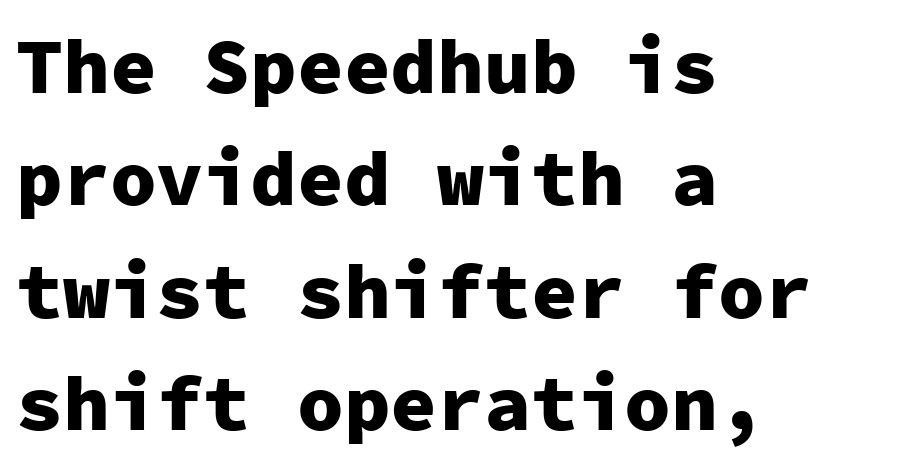
To sum up the face: it is a sans, with no serifs. The gap between lines stays unmarked. Horizontal bands of white between lines are of average thickness. Each word holds together tightly as a unit, with standard inter-letter gaps. This is heavy type, rendered in bold. Every character sits straight up, as roman type does.
